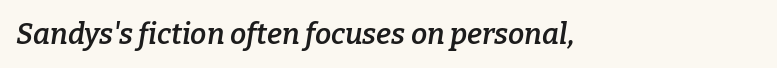
The image shows 29 px semibold serif type, italic (leaning right); set left-aligned, normal letter spacing, not underlined; low stroke contrast and a medium x-height.
